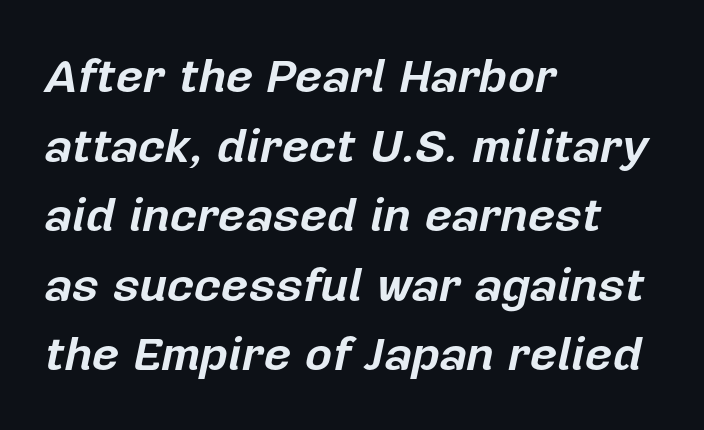
Q: Is the text bold? A: Yes.
Q: Is the text italic (slanted)? A: Yes, it leans right by about 12 degrees.
Q: Is the text underlined? A: No.
Q: How is the paragraph aligned? A: Left-aligned.
Q: Is the spacing between letters normal or unusually wide? A: Normal.
Q: Is the spacing between lines tight, normal or loose? A: Normal.
Q: Width (condensed, normal, or wide)? A: Normal.
Q: Stroke contrast? A: Low.
Q: x-height? A: Medium.
Q: Monospaced? A: No.
